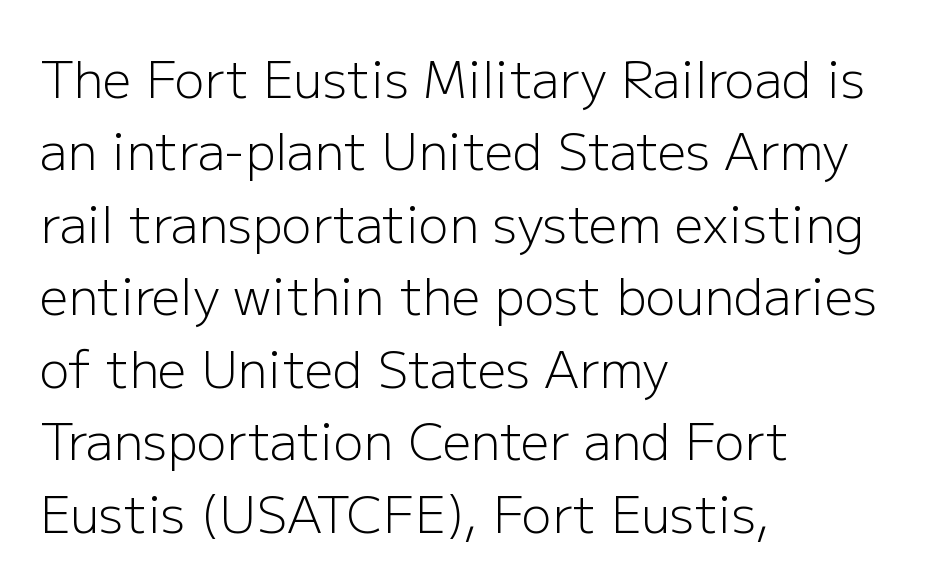
Q: Is the text bold? A: No.
Q: Is the text italic (slanted)? A: No, it is upright.
Q: Is the typeface a serif or a sans-serif typeface? A: Sans-serif.
Q: Is the text underlined? A: No.
Q: How is the paragraph aligned? A: Left-aligned.
Q: Is the spacing between letters normal or unusually wide? A: Normal.
Q: Is the spacing between lines tight, normal or loose? A: Normal.
Q: Width (condensed, normal, or wide)? A: Normal.
Q: Stroke contrast? A: Low.
Q: x-height? A: Medium.
Q: Monospaced? A: No.
